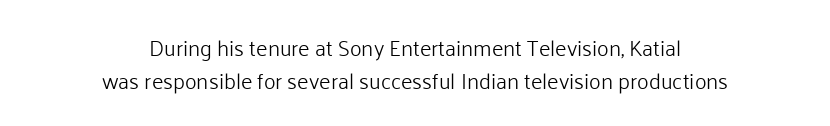
The passage shown stacks its lines at a standard gap. Weight: not bold — regular or lighter. The strip under each line holds only bare page. What stands out about the letter spacing? Nothing — it is the standard amount.
